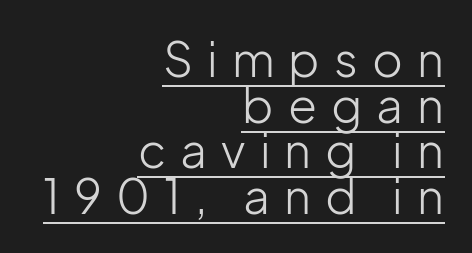
Is there any slant? The stems are plumb. You can see a thin bar hugging the bottom of the glyphs. The letterforms sit at book weight or below. Each letter's strokes conclude bluntly, with no projecting serifs. This block would grow much taller if given ordinary leading; it's compressed now.
